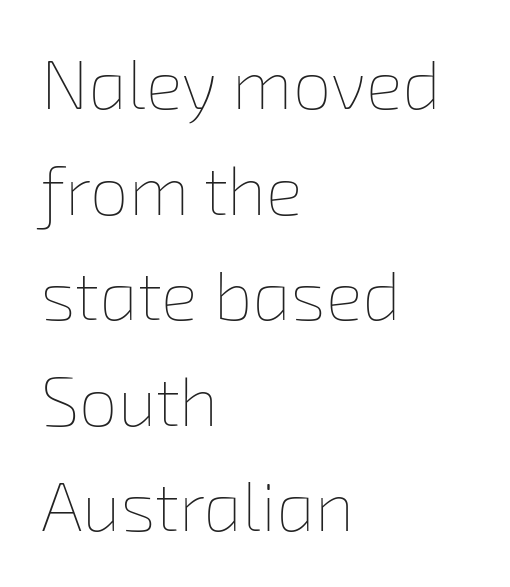
{"bold": "no", "weight": "thin", "width": "normal", "stroke_contrast": "low", "x_height": "medium", "monospaced": "no", "underline": "no", "align": "left", "line_spacing": "normal", "line_spacing_ratio": 1.53, "letter_spacing": "normal", "letter_spacing_em": 0.0, "glyph_px": 69}
